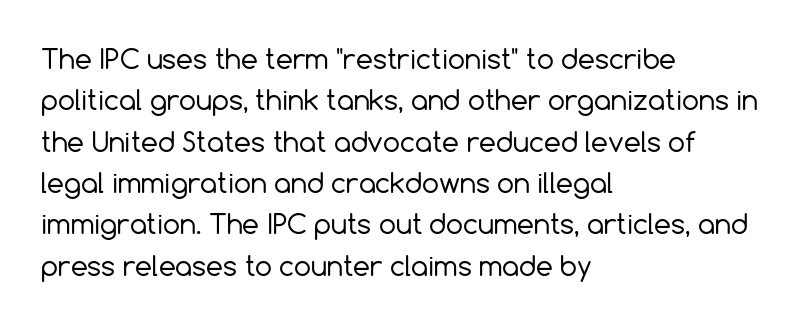
Q: Is the text bold? A: No.
Q: Is the text italic (slanted)? A: No, it is upright.
Q: Is the text underlined? A: No.
Q: How is the paragraph aligned? A: Left-aligned.
Q: Is the spacing between letters normal or unusually wide? A: Normal.
Q: Is the spacing between lines tight, normal or loose? A: Normal.
